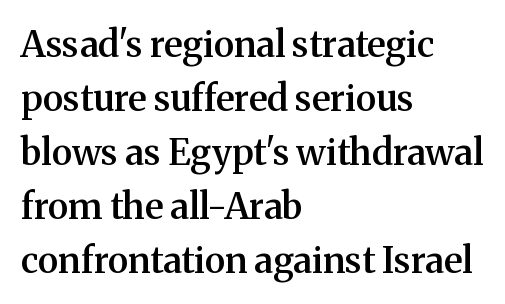
{"serif": "yes", "italic": "no", "bold": "semi", "weight": "semibold", "width": "normal", "stroke_contrast": "medium", "x_height": "medium", "monospaced": "no", "underline": "no", "align": "left", "line_spacing": "normal", "line_spacing_ratio": 1.5, "letter_spacing": "normal", "letter_spacing_em": 0.0, "glyph_px": 36}
